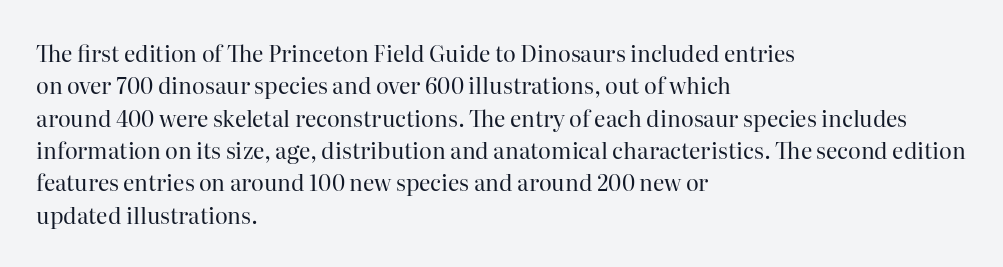
Does extra space separate the letters? No, they use regular spacing. Compared with a typical body face, this is equally light or lighter still. Casual observation: everything's shoved over to the left. This sample keeps an unexceptional amount of space between lines.
